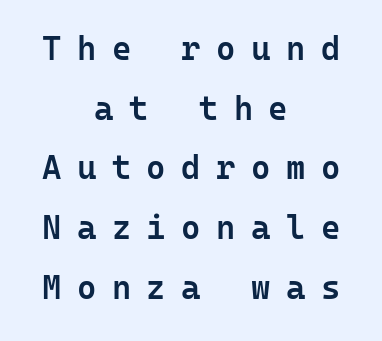
Observe the wide spacing: letters keep a clear distance from each other. Is the block centered? Yes — each line is placed symmetrically about the middle. These lines are rendered in a fixed-pitch font. How heavy is the stroke? Medium-heavy — a semibold, shy of bold.
